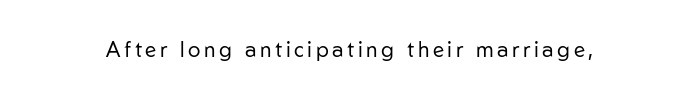
Q: Is the text bold? A: No.
Q: Is the text italic (slanted)? A: No, it is upright.
Q: Is the text underlined? A: No.
